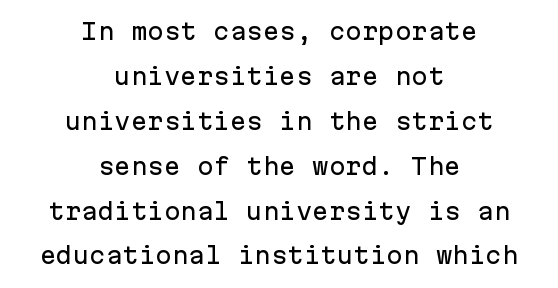
The image shows 22 px text type, upright; set centered, loose line spacing (2.04x), normal letter spacing, not underlined.
